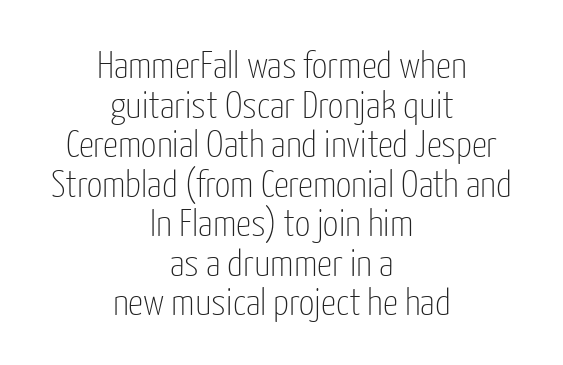
Stems and bowls with no extra thickness — not bold. Anything drawn beneath the words? Only blank space. Note the varied advance widths — an 'i' is clearly narrower than an 'm'. Vertically, the passage feels compressed, each row crowding the next. The letters stand straight up with perfectly vertical stems. The rendering positions every line midway between the sides.
